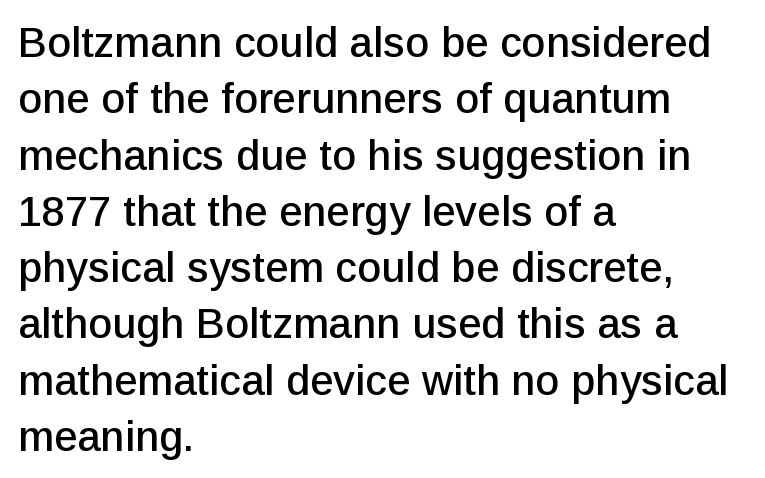
The image shows 42 px sans-serif type, upright; set left-aligned, normal line spacing (1.34x), normal letter spacing, not underlined; low stroke contrast and a medium x-height.
